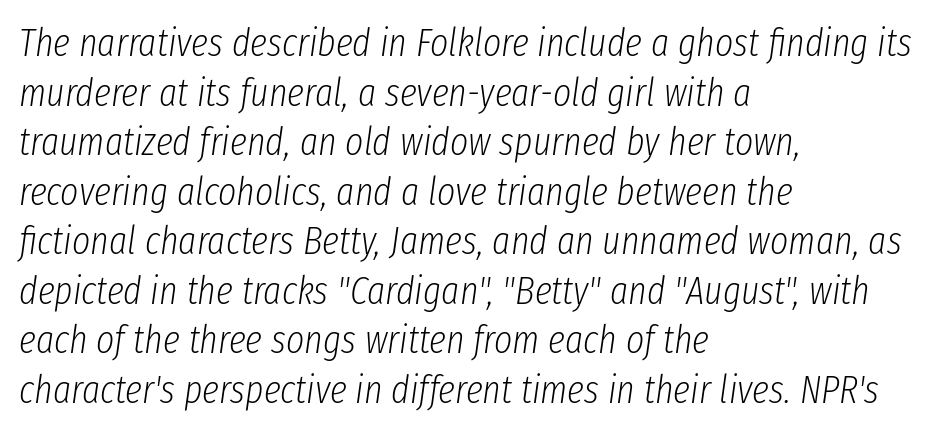
{"italic": "yes", "lean": "right", "slant_degrees": 8, "bold": "no", "weight": "light", "width": "condensed", "stroke_contrast": "low", "x_height": "medium", "monospaced": "no", "underline": "no", "align": "left", "line_spacing": "normal", "line_spacing_ratio": 1.27, "letter_spacing": "normal", "letter_spacing_em": 0.0, "glyph_px": 39}
